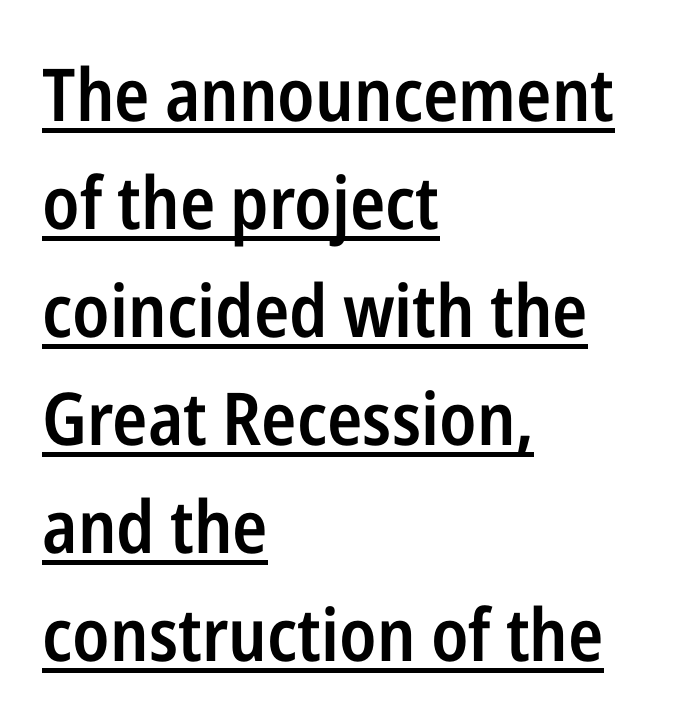
The image shows 73 px semibold, condensed sans-serif type, upright; set left-aligned, normal line spacing (1.48x), normal letter spacing, underlined; low stroke contrast and a medium x-height.
